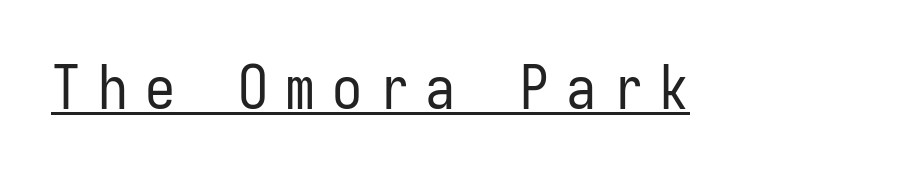
The image shows 60 px regular-weight, condensed sans-serif type, upright, monospaced; set unusually wide letter spacing (+0.28 em), underlined; low stroke contrast and a medium x-height.
